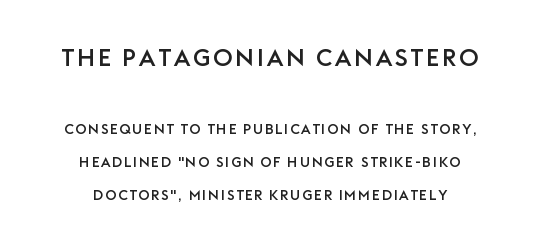
The image shows 24 px text type, upright; set centered, loose line spacing (2.39x), not underlined; the first (top) block is 1.71x larger.
